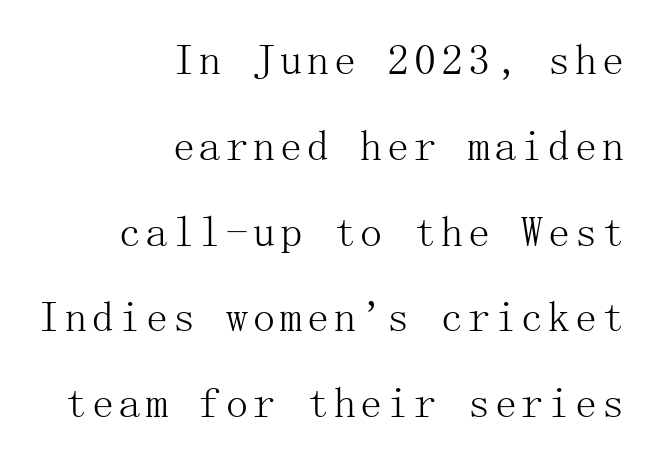
Italic: no, the glyphs are upright roman. Each new line begins a long way beneath the previous one. Decoration check: the copy has no underline. The typeface chosen for these lines features serifs. No heavy texture on the line: the type isn't bold.
